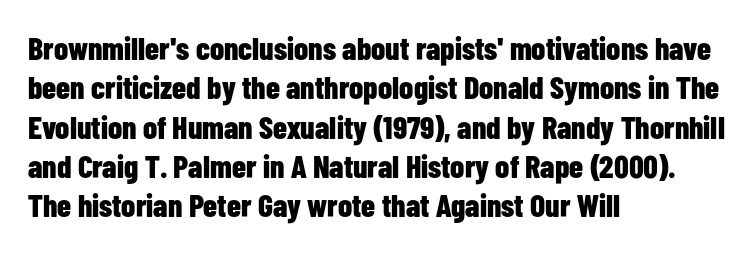
Q: Is the text bold? A: Yes.
Q: Is the text italic (slanted)? A: No, it is upright.
Q: Is the typeface a serif or a sans-serif typeface? A: Sans-serif.
Q: Is the text underlined? A: No.
Q: How is the paragraph aligned? A: Left-aligned.
Q: Is the spacing between letters normal or unusually wide? A: Normal.
Q: Width (condensed, normal, or wide)? A: Condensed.
Q: Stroke contrast? A: Low.
Q: x-height? A: Medium.
Q: Monospaced? A: No.
